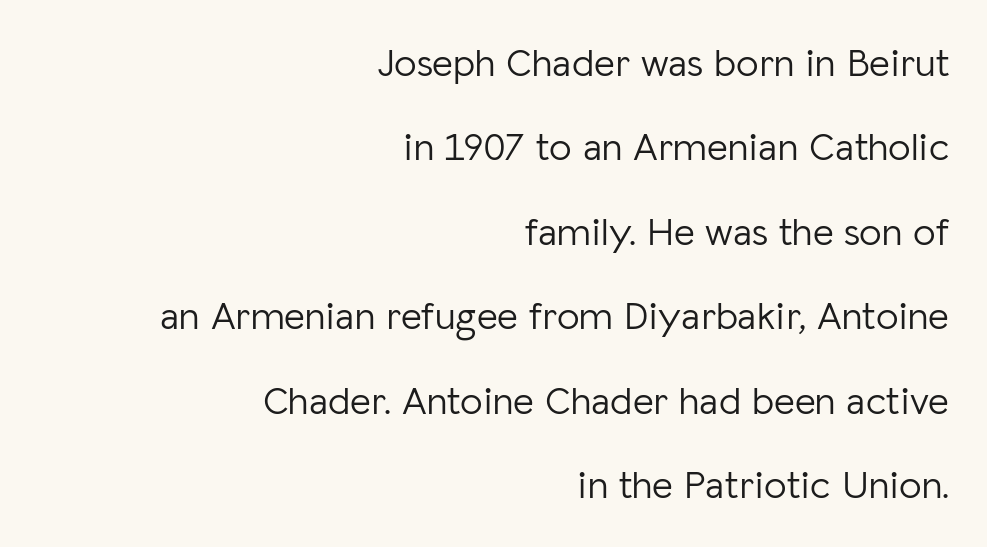
The image shows 40 px light sans-serif type, upright; set right-aligned, loose line spacing (2.11x), normal letter spacing, not underlined; low stroke contrast and a medium x-height.
